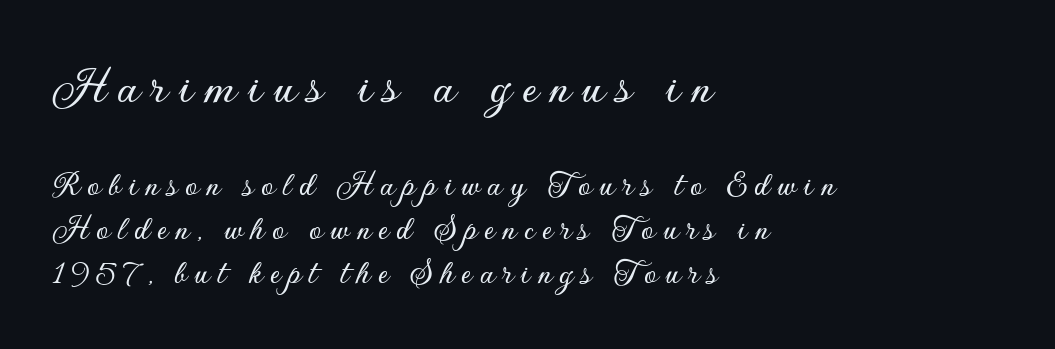
Q: Is the text italic (slanted)? A: Yes.
Q: Is the typeface a serif or a sans-serif typeface? A: Sans-serif.
Q: Is the text underlined? A: No.
Q: How is the paragraph aligned? A: Left-aligned.
Q: Is the spacing between letters normal or unusually wide? A: Unusually wide.
Q: Which block of text is set in a larger size, the first (top) or the second (bottom)? A: The first (top) one.
Q: Width (condensed, normal, or wide)? A: Normal.
Q: Stroke contrast? A: Low.
Q: x-height? A: Small.
Q: Monospaced? A: No.
